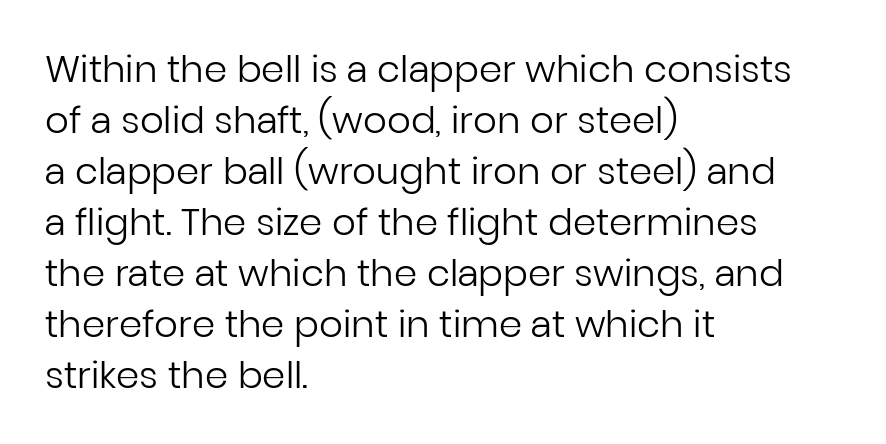
Q: Is the text bold? A: No.
Q: Is the text italic (slanted)? A: No, it is upright.
Q: Is the typeface a serif or a sans-serif typeface? A: Sans-serif.
Q: Is the text underlined? A: No.
Q: How is the paragraph aligned? A: Left-aligned.
Q: Is the spacing between letters normal or unusually wide? A: Normal.
Q: Is the spacing between lines tight, normal or loose? A: Normal.
Q: Width (condensed, normal, or wide)? A: Normal.
Q: Stroke contrast? A: Low.
Q: x-height? A: Medium.
Q: Monospaced? A: No.
